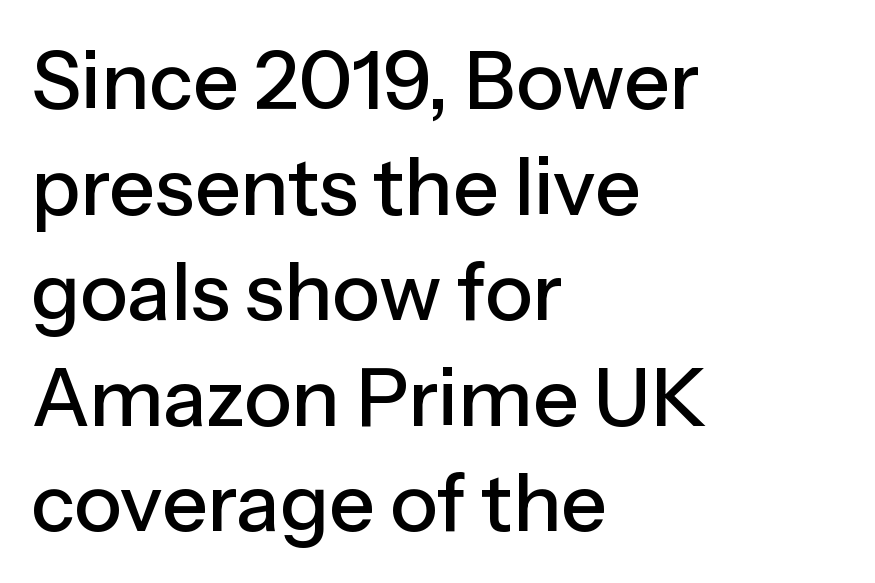
The image shows 80 px sans-serif type, upright; set left-aligned, normal line spacing (1.32x), normal letter spacing, not underlined; low stroke contrast and a medium x-height.
